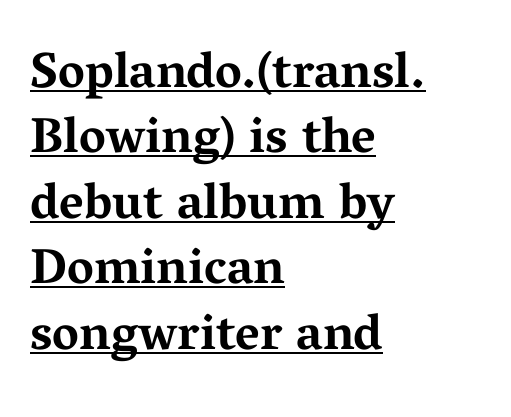
{"serif": "yes", "italic": "no", "bold": "yes", "weight": "bold", "width": "wide", "stroke_contrast": "medium", "x_height": "medium", "monospaced": "no", "underline": "yes", "align": "left", "line_spacing": "normal", "line_spacing_ratio": 1.31, "letter_spacing": "normal", "letter_spacing_em": 0.0, "glyph_px": 50}
